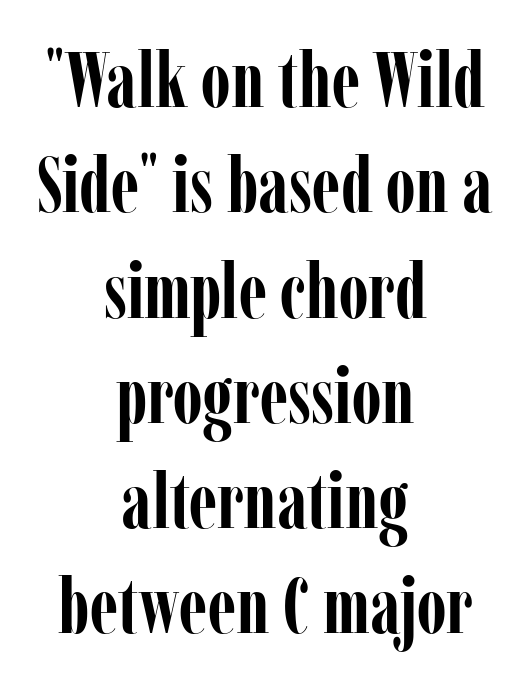
This sample uses an upright cut, with every glyph sitting square on the baseline. The lines sit at an ordinary, default distance from one another. The lines are quadded center. Do the characters align in a grid? No, the font is proportional. To sum up the face: it has serifs. Caption: standard tracking, unaltered.
